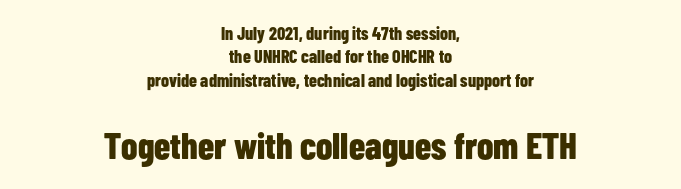
The image shows 37 px bold, condensed sans-serif type, upright; set centered, normal line spacing (1.3x), normal letter spacing, not underlined; the second (bottom) block is 2.06x larger; low stroke contrast and a medium x-height.
